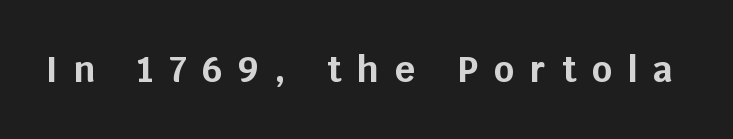
{"serif": "no", "italic": "no", "bold": "yes", "weight": "bold", "width": "normal", "stroke_contrast": "low", "x_height": "large", "monospaced": "no", "underline": "no", "letter_spacing": "wide", "letter_spacing_em": 0.46, "glyph_px": 35}
